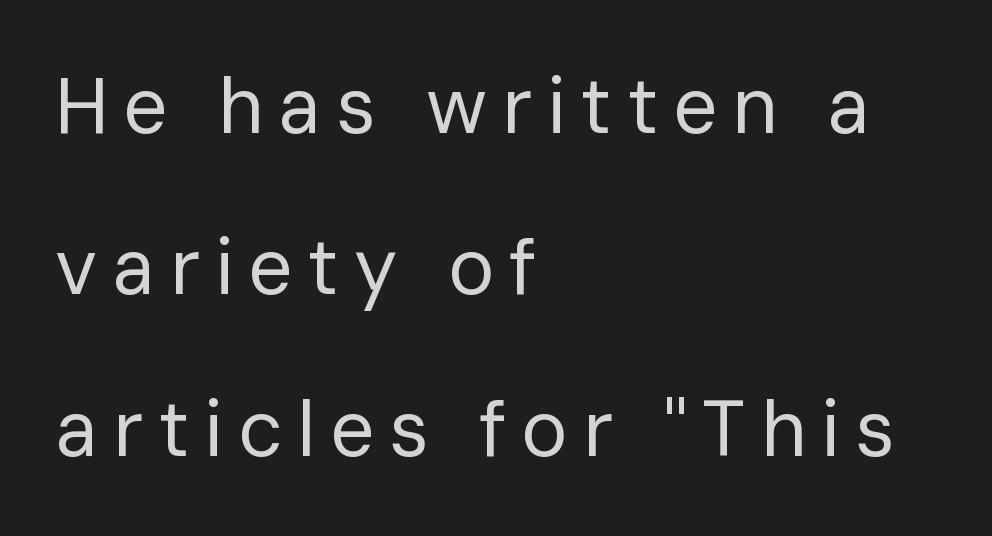
{"serif": "no", "italic": "no", "bold": "no", "weight": "regular", "width": "normal", "stroke_contrast": "low", "x_height": "medium", "monospaced": "no", "underline": "no", "align": "left", "line_spacing": "loose", "line_spacing_ratio": 2.07, "glyph_px": 78}
